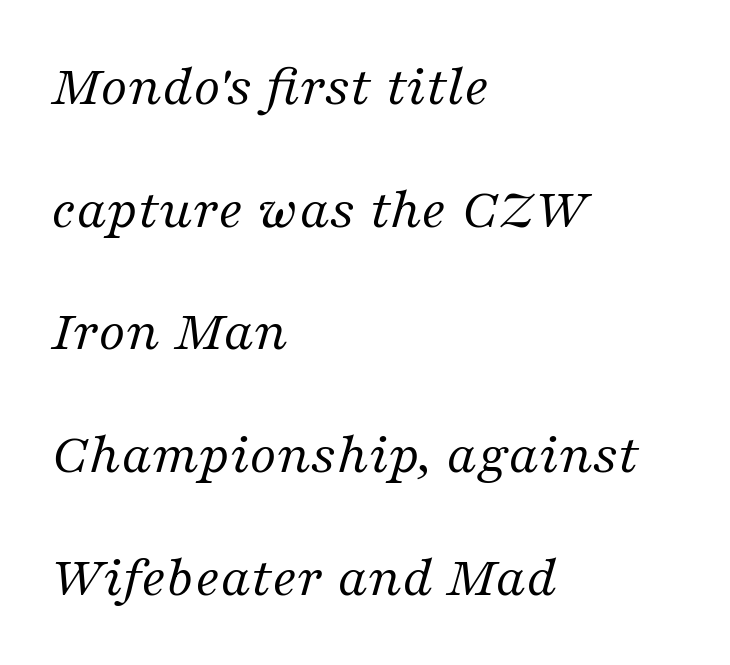
The rendering applies a slant to the glyphs. Think of a printed novel: that variable character pitch is what you see here. The passage shown has conventional tracking throughout. To sum up the face: it has serifs. The rendering uses a large line-height, opening up the rows. Rule under the text: the space is simply empty.
